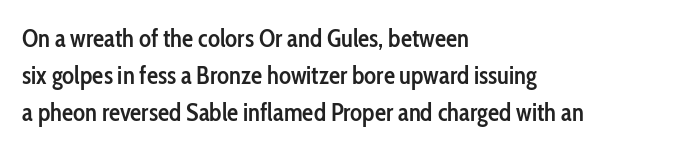
{"italic": "no", "bold": "semi", "underline": "no", "align": "left", "line_spacing": "normal", "line_spacing_ratio": 1.48, "letter_spacing": "normal", "letter_spacing_em": 0.0, "glyph_px": 25}
